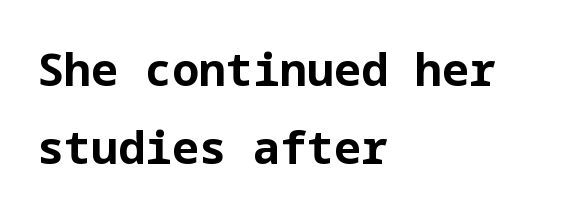
{"serif": "no", "italic": "no", "bold": "yes", "weight": "bold", "width": "normal", "stroke_contrast": "low", "x_height": "medium", "underline": "no", "align": "left", "line_spacing_ratio": 1.74, "letter_spacing": "normal", "letter_spacing_em": 0.0, "glyph_px": 45}
